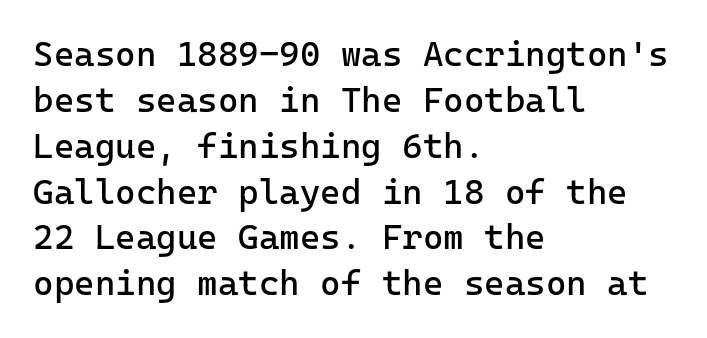
{"serif": "no", "italic": "no", "bold": "no", "weight": "regular", "width": "normal", "stroke_contrast": "low", "x_height": "medium", "underline": "no", "align": "left", "line_spacing": "normal", "line_spacing_ratio": 1.31, "letter_spacing": "normal", "letter_spacing_em": 0.0, "glyph_px": 35}
